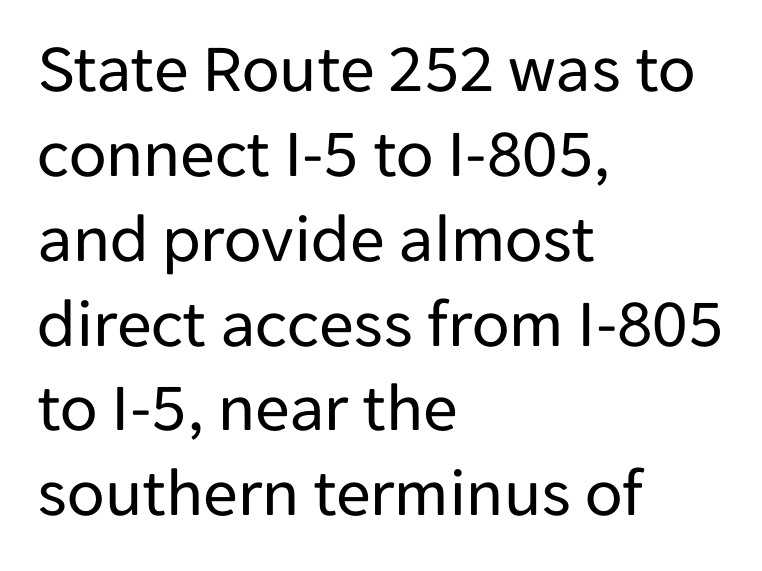
The typography opts for an upright posture over an oblique one. Observe the ordinary spacing: letters are neighbours, not strangers. Counters stay open thanks to moderate or lighter strokes. The words here are not underlined.
